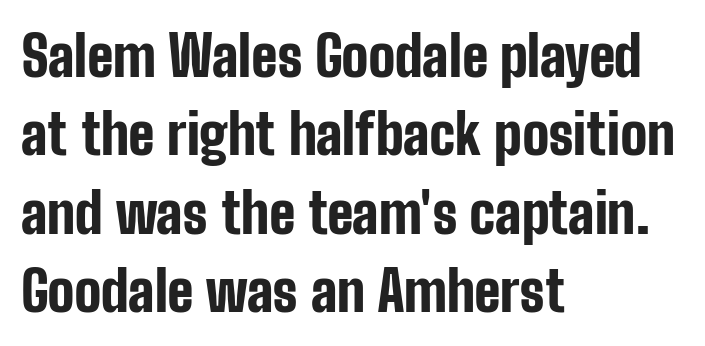
Q: Is the text bold? A: Yes.
Q: Is the text italic (slanted)? A: No, it is upright.
Q: Is the typeface a serif or a sans-serif typeface? A: Sans-serif.
Q: Is the text underlined? A: No.
Q: How is the paragraph aligned? A: Left-aligned.
Q: Is the spacing between letters normal or unusually wide? A: Normal.
Q: Is the spacing between lines tight, normal or loose? A: Normal.
Q: Width (condensed, normal, or wide)? A: Condensed.
Q: Stroke contrast? A: Low.
Q: x-height? A: Medium.
Q: Monospaced? A: No.
